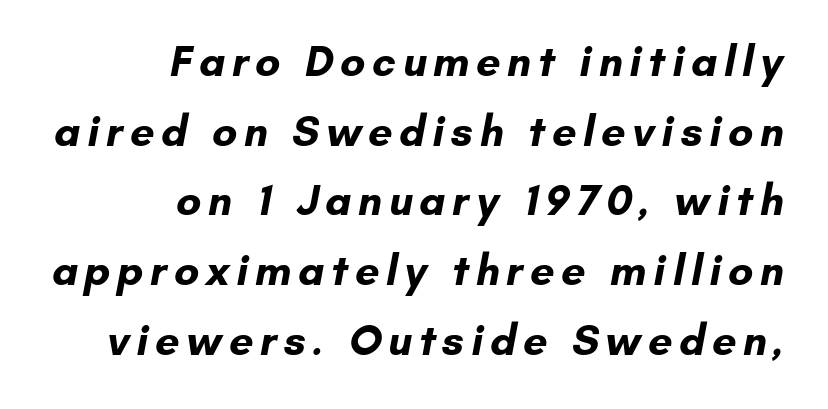
Q: Is the text bold? A: Yes.
Q: Is the typeface a serif or a sans-serif typeface? A: Sans-serif.
Q: Is the text underlined? A: No.
Q: How is the paragraph aligned? A: Right-aligned.
Q: Is the spacing between lines tight, normal or loose? A: Normal.
Q: Width (condensed, normal, or wide)? A: Normal.
Q: Stroke contrast? A: Low.
Q: x-height? A: Small.
Q: Monospaced? A: No.
